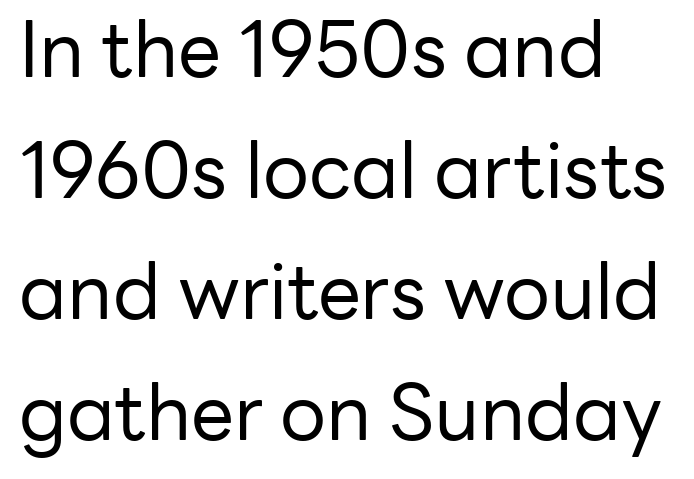
The image shows 77 px regular-weight sans-serif type, upright; set left-aligned, normal line spacing (1.57x), normal letter spacing, not underlined; low stroke contrast and a medium x-height.
